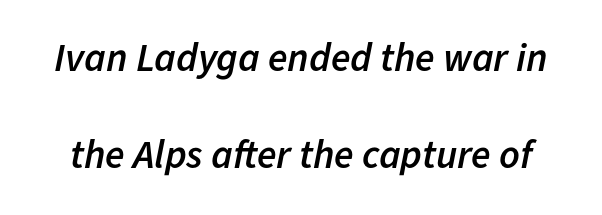
The image shows 40 px semibold type, italic (leaning right); set loose line spacing (2.43x), normal letter spacing, not underlined; low stroke contrast and a medium x-height.
